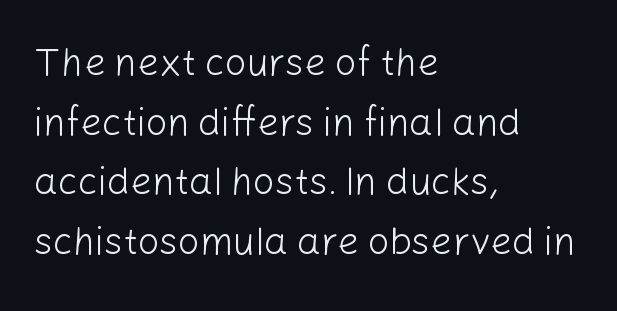
{"serif": "no", "italic": "no", "bold": "no", "weight": "light", "width": "normal", "stroke_contrast": "low", "x_height": "medium", "monospaced": "no", "underline": "no", "align": "left", "line_spacing": "normal", "line_spacing_ratio": 1.57, "letter_spacing": "normal", "letter_spacing_em": 0.0, "glyph_px": 38}
